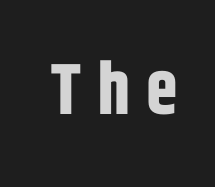
The image shows 72 px bold, condensed sans-serif type, upright; set unusually wide letter spacing (+0.22 em), not underlined; low stroke contrast and a large x-height.
